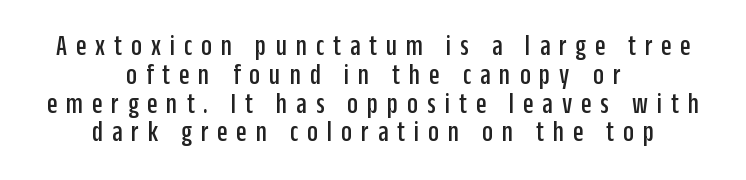
Q: Is the text italic (slanted)? A: No, it is upright.
Q: Is the typeface a serif or a sans-serif typeface? A: Sans-serif.
Q: Is the text underlined? A: No.
Q: How is the paragraph aligned? A: Centered.
Q: Is the spacing between letters normal or unusually wide? A: Unusually wide.
Q: Is the spacing between lines tight, normal or loose? A: Tight.
Q: Width (condensed, normal, or wide)? A: Condensed.
Q: Stroke contrast? A: Low.
Q: x-height? A: Large.
Q: Monospaced? A: No.
